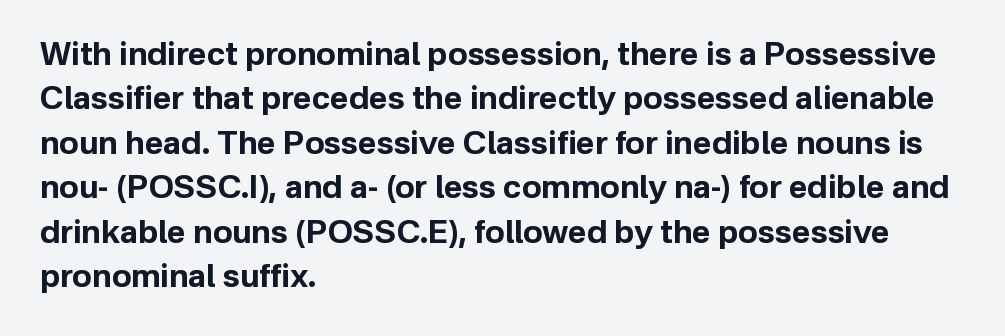
The image shows 32 px bold sans-serif type, upright; set left-aligned, normal line spacing (1.39x), normal letter spacing, not underlined; low stroke contrast and a medium x-height.
